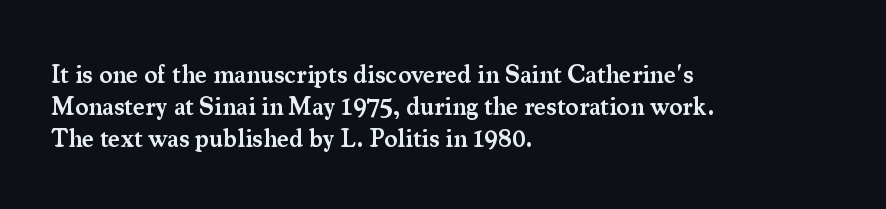
Q: Is the text bold? A: Semi-bold.
Q: Is the text italic (slanted)? A: No, it is upright.
Q: Is the text underlined? A: No.
Q: How is the paragraph aligned? A: Left-aligned.
Q: Is the spacing between letters normal or unusually wide? A: Normal.
Q: Is the spacing between lines tight, normal or loose? A: Normal.
